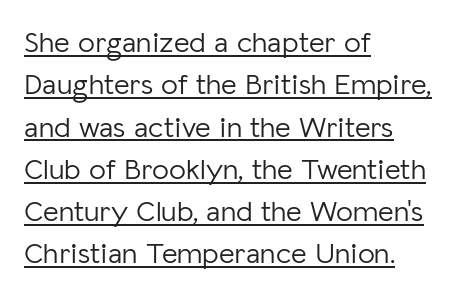
The image shows 30 px light sans-serif type, upright; set left-aligned, normal line spacing (1.41x), normal letter spacing, underlined; low stroke contrast and a medium x-height.
